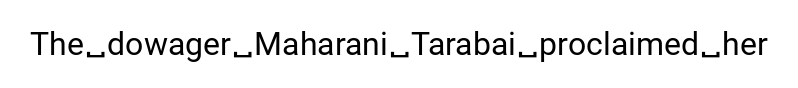
Q: Is the text bold? A: No.
Q: Is the text italic (slanted)? A: No, it is upright.
Q: Is the typeface a serif or a sans-serif typeface? A: Sans-serif.
Q: Is the text underlined? A: No.
Q: Is the spacing between letters normal or unusually wide? A: Normal.
Q: Width (condensed, normal, or wide)? A: Normal.
Q: Stroke contrast? A: Low.
Q: x-height? A: Medium.
Q: Monospaced? A: No.
